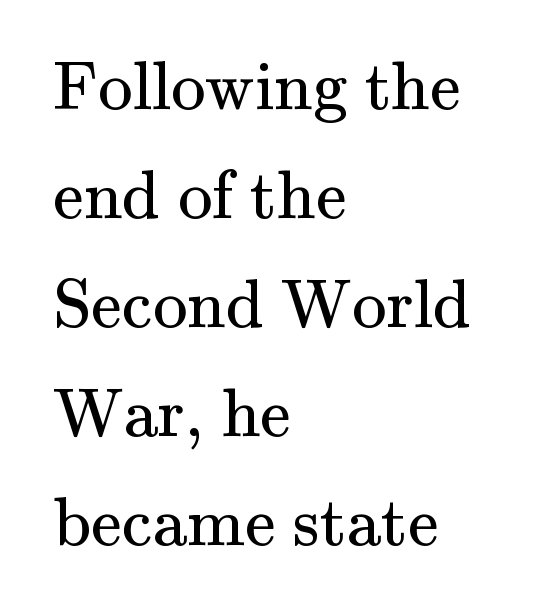
The image shows 69 px regular-weight serif type, upright; set left-aligned, normal line spacing (1.58x), normal letter spacing, not underlined; medium stroke contrast and a small x-height.
